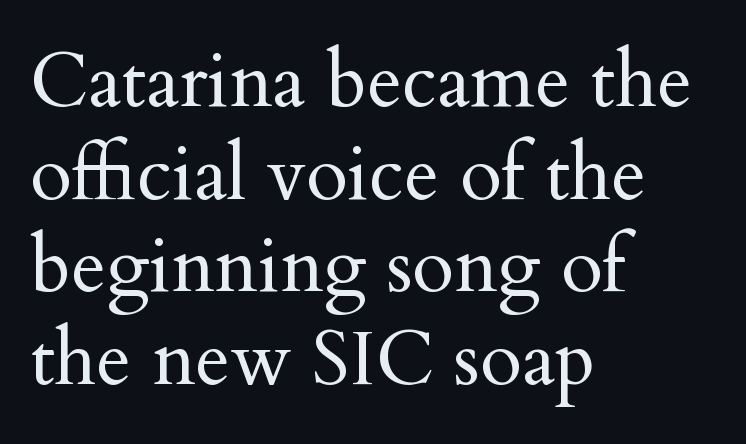
The image shows 76 px regular-weight serif type, upright; set left-aligned, line spacing 1.22x, normal letter spacing, not underlined; medium stroke contrast and a small x-height.
